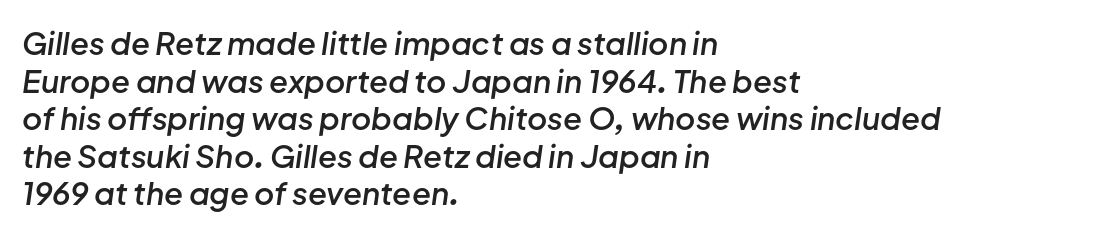
The image shows 31 px semibold type, italic (leaning right); set left-aligned, line spacing 1.21x, normal letter spacing, not underlined; low stroke contrast and a medium x-height.
